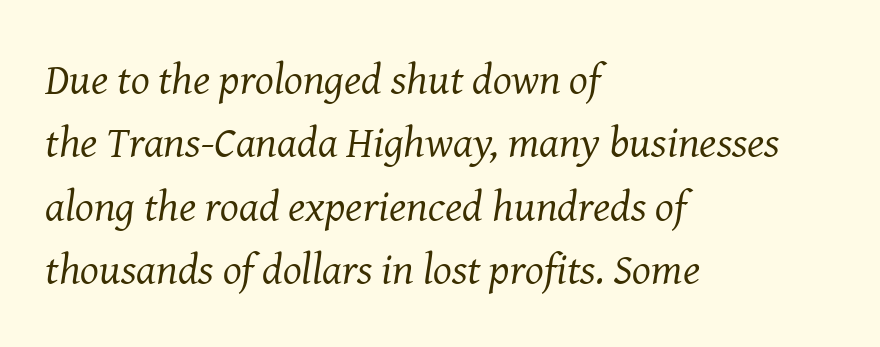
Q: Is the text bold? A: No.
Q: Is the text italic (slanted)? A: Yes, it leans right by about 8 degrees.
Q: Is the typeface a serif or a sans-serif typeface? A: Serif.
Q: Is the text underlined? A: No.
Q: How is the paragraph aligned? A: Left-aligned.
Q: Is the spacing between letters normal or unusually wide? A: Normal.
Q: Is the spacing between lines tight, normal or loose? A: Normal.
Q: Width (condensed, normal, or wide)? A: Normal.
Q: Stroke contrast? A: Medium.
Q: x-height? A: Medium.
Q: Monospaced? A: No.
